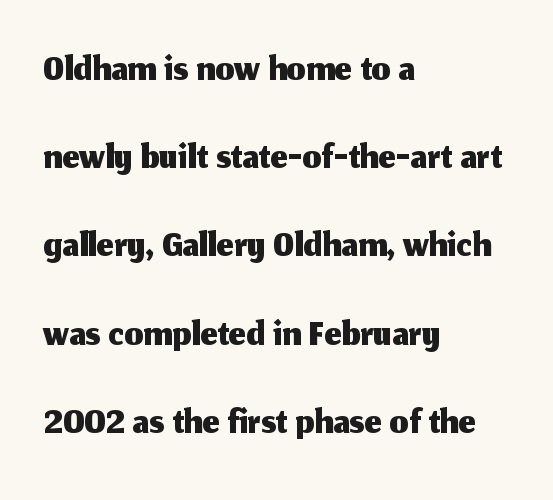
{"serif": "no", "italic": "no", "width": "normal", "stroke_contrast": "medium", "x_height": "medium", "monospaced": "no", "underline": "no", "align": "left", "line_spacing": "normal", "line_spacing_ratio": 1.47, "letter_spacing": "normal", "letter_spacing_em": 0.0, "glyph_px": 60}
